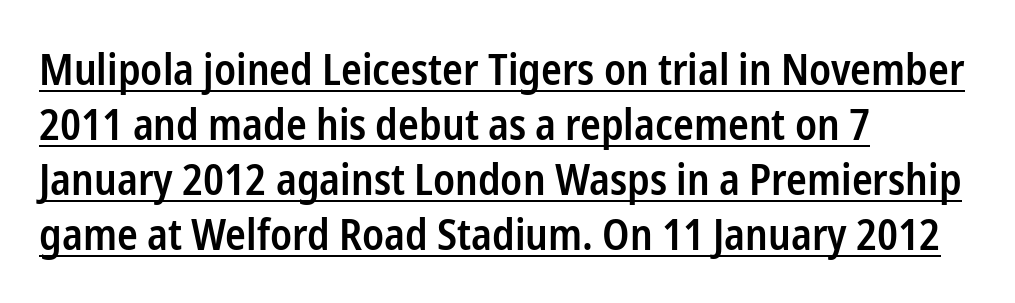
Q: Is the text bold? A: Semi-bold.
Q: Is the text italic (slanted)? A: No, it is upright.
Q: Is the typeface a serif or a sans-serif typeface? A: Sans-serif.
Q: Is the text underlined? A: Yes.
Q: How is the paragraph aligned? A: Left-aligned.
Q: Is the spacing between letters normal or unusually wide? A: Normal.
Q: Is the spacing between lines tight, normal or loose? A: Normal.
Q: Width (condensed, normal, or wide)? A: Condensed.
Q: Stroke contrast? A: Low.
Q: x-height? A: Medium.
Q: Monospaced? A: No.
